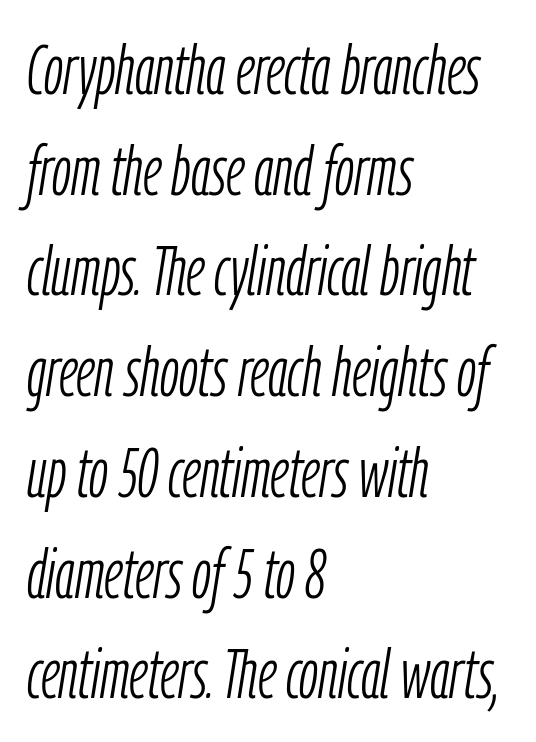
The face used here is proportionally spaced, like ordinary book or web type. Line spacing here is normal. Descender tails drop into unmarked territory. Honestly, the letter spacing is just normal — you wouldn't notice it. Slant detected: the letters are inclined.
